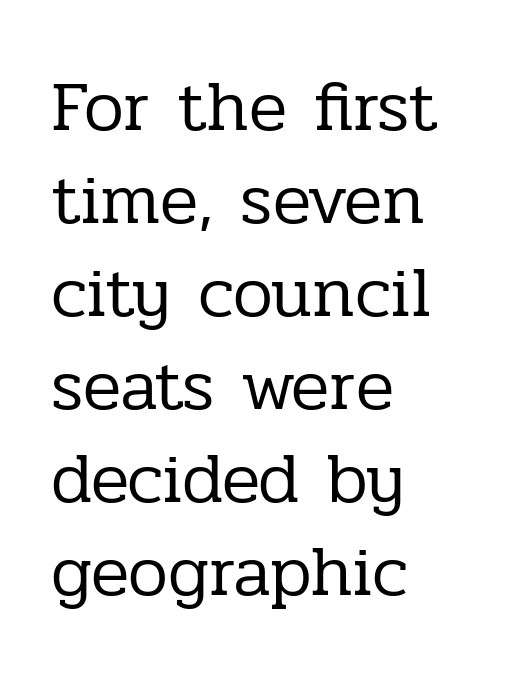
You can tell it's not italic because the verticals are truly vertical. The foot of each line stays bare and open. The typesetting does not lean heavy: it is not bold. Successive baselines arrive at the customary interval. These lines stack with their left ends in a neat column.
